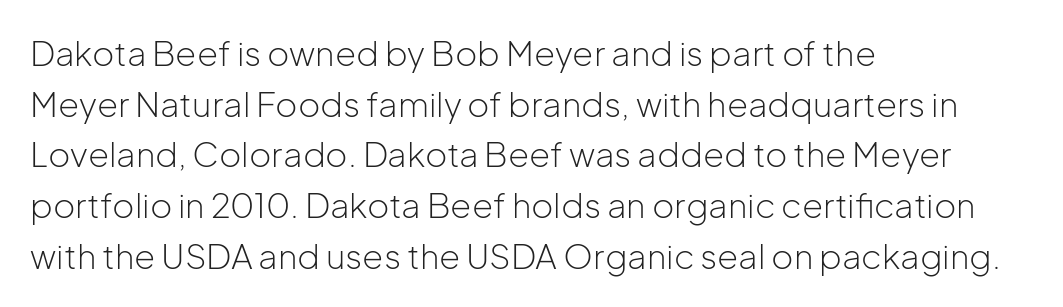
Q: Is the text bold? A: No.
Q: Is the text italic (slanted)? A: No, it is upright.
Q: Is the typeface a serif or a sans-serif typeface? A: Sans-serif.
Q: Is the text underlined? A: No.
Q: How is the paragraph aligned? A: Left-aligned.
Q: Is the spacing between letters normal or unusually wide? A: Normal.
Q: Is the spacing between lines tight, normal or loose? A: Normal.
Q: Width (condensed, normal, or wide)? A: Normal.
Q: Stroke contrast? A: Low.
Q: x-height? A: Medium.
Q: Monospaced? A: No.
